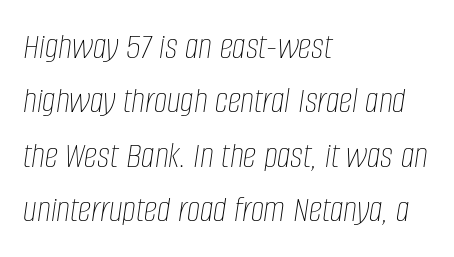
The image shows 38 px thin, condensed type, italic (leaning right); set left-aligned, normal line spacing (1.43x), normal letter spacing, not underlined; low stroke contrast and a large x-height.
